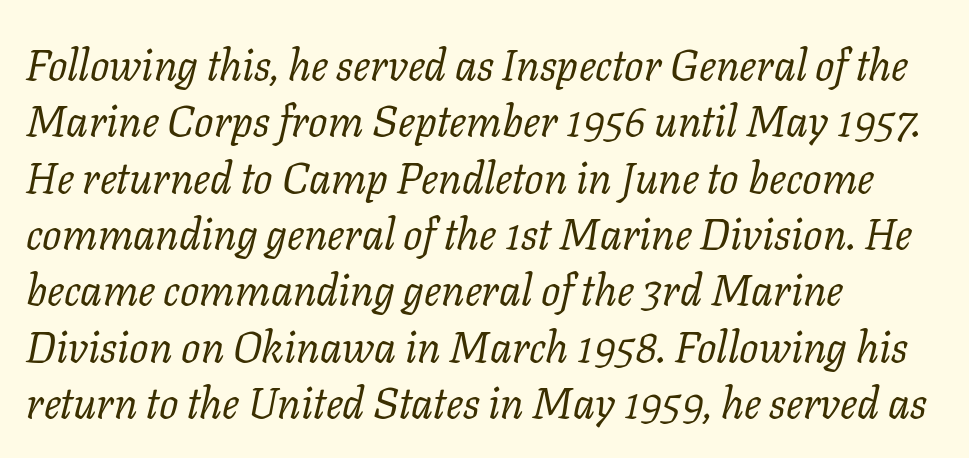
Short note: letters normally spaced. Spacing verdict: proportional, widths tailored to each character. Does the lettering tilt? It does — this is italic. Is there much room between lines? A standard amount, neither cramped nor airy.
